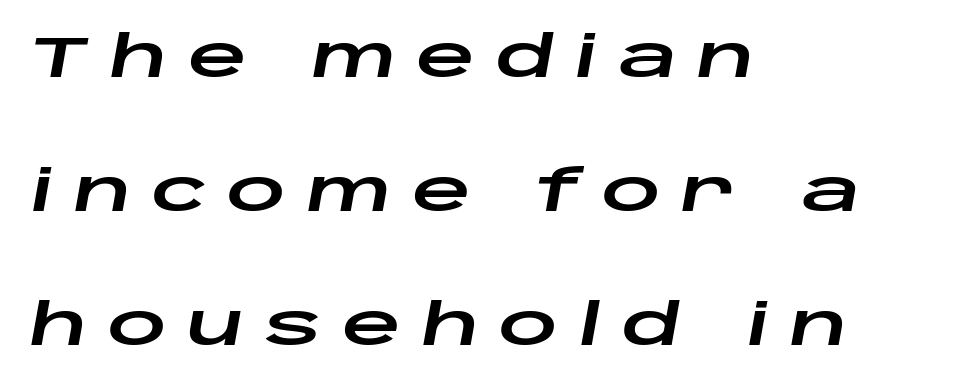
Q: Is the text italic (slanted)? A: Yes, it leans right by about 10 degrees.
Q: Is the text underlined? A: No.
Q: How is the paragraph aligned? A: Left-aligned.
Q: Is the spacing between letters normal or unusually wide? A: Unusually wide.
Q: Is the spacing between lines tight, normal or loose? A: Loose.
Q: Width (condensed, normal, or wide)? A: Wide.
Q: Stroke contrast? A: Low.
Q: x-height? A: Large.
Q: Monospaced? A: No.
